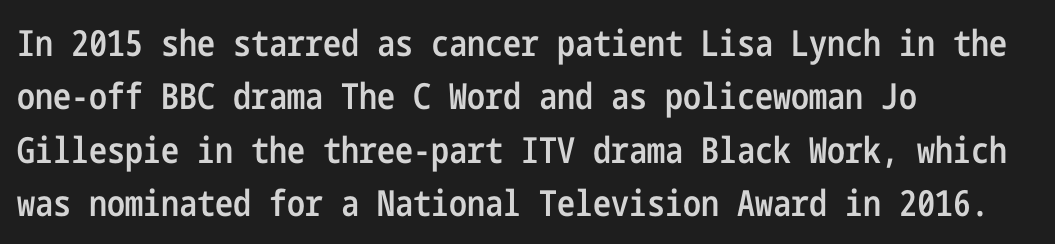
Q: Is the text bold? A: Semi-bold.
Q: Is the text italic (slanted)? A: No, it is upright.
Q: Is the typeface a serif or a sans-serif typeface? A: Sans-serif.
Q: Is the text underlined? A: No.
Q: How is the paragraph aligned? A: Left-aligned.
Q: Is the spacing between letters normal or unusually wide? A: Normal.
Q: Is the spacing between lines tight, normal or loose? A: Normal.
Q: Width (condensed, normal, or wide)? A: Condensed.
Q: Stroke contrast? A: Low.
Q: x-height? A: Medium.
